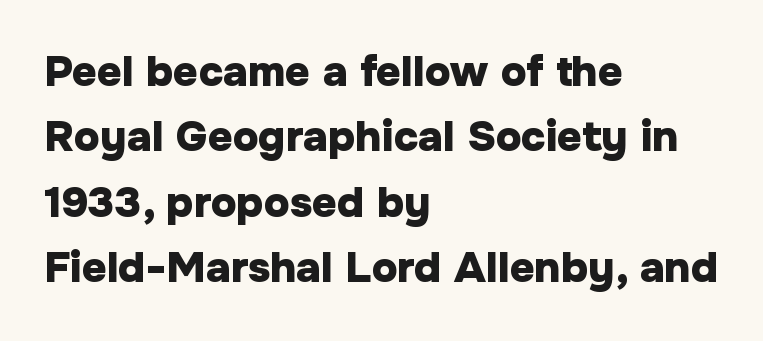
The image shows 43 px heavy sans-serif type, upright; set left-aligned, normal line spacing (1.52x), normal letter spacing, not underlined; low stroke contrast and a medium x-height.
